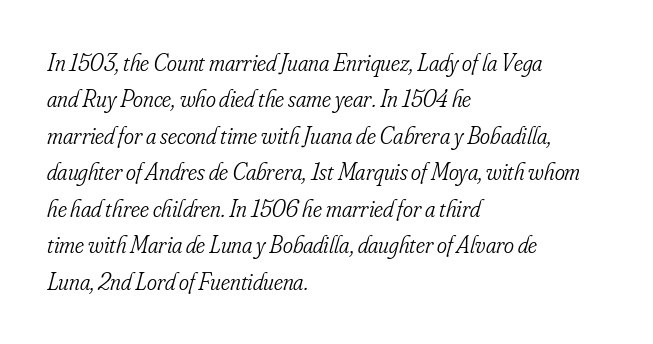
If you drew a ruler down the left edge, every line would touch it. Look at the tracking — it's just the regular setting, nothing added. No word sits above an underline. Stems and bowls with no extra thickness — not bold.
